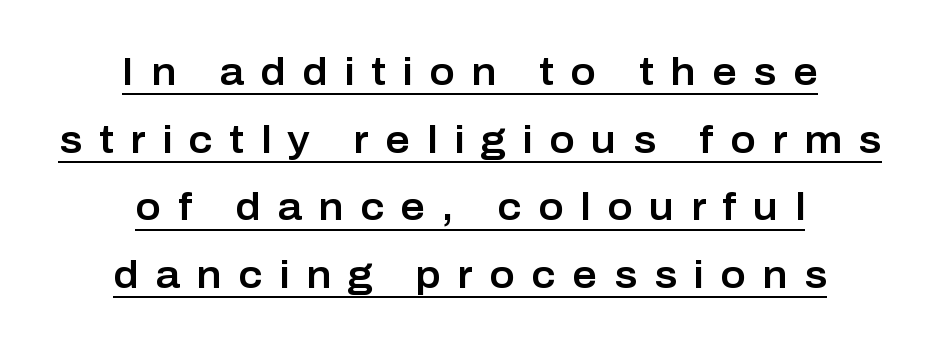
The axis of the letterforms is exactly vertical. A typesetter would call this proportional, since set widths differ per character. This sample uses expanded letter spacing, leaving extra air between glyphs. The rendering shows plain stroke endings on the letterforms — a sans-serif design. Somebody hit Ctrl+U on this one — the words are underlined. In CSS terms this would be text-align: center.
